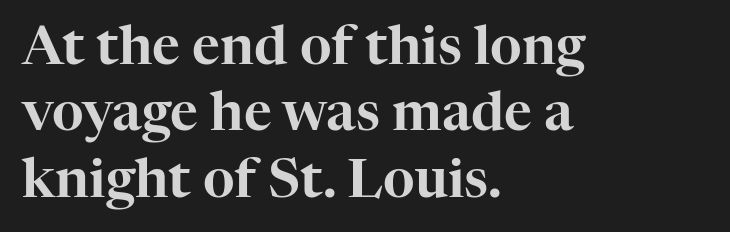
Beneath every word, the page is bare. A typesetter would call this proportional, since set widths differ per character. The type family on display is of the serif kind. Rendered with straight, roman letterforms. Nothing unusual about the tracking: characters are spaced as the font intends.
